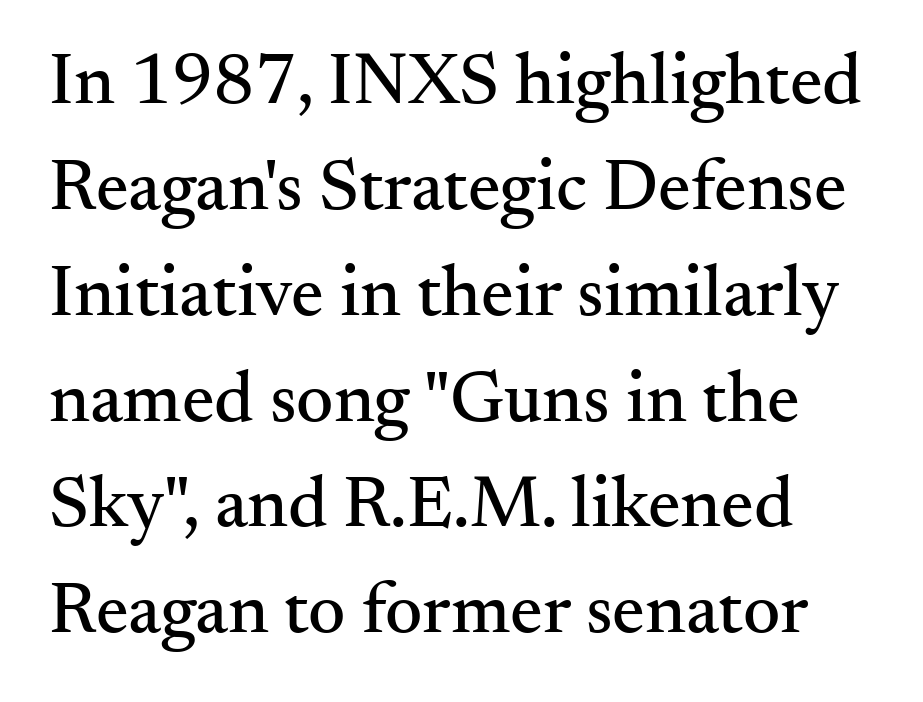
Typographically, this falls in the serif category. The axis of the letterforms is exactly vertical. The tracking reads as untouched default to a designer's eye. A clean baseline with only descenders dipping below it. The face used here is proportionally spaced, like ordinary book or web type.
